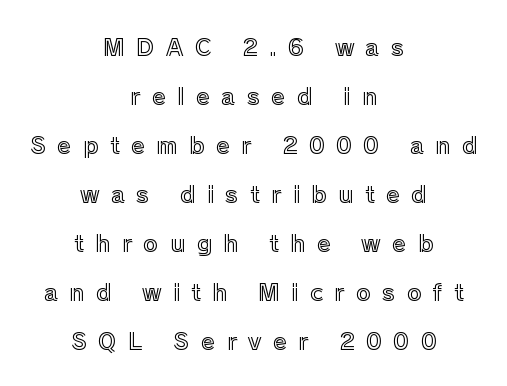
Q: Is the text italic (slanted)? A: No, it is upright.
Q: Is the text underlined? A: No.
Q: How is the paragraph aligned? A: Centered.
Q: Is the spacing between letters normal or unusually wide? A: Unusually wide.
Q: Is the spacing between lines tight, normal or loose? A: Loose.
